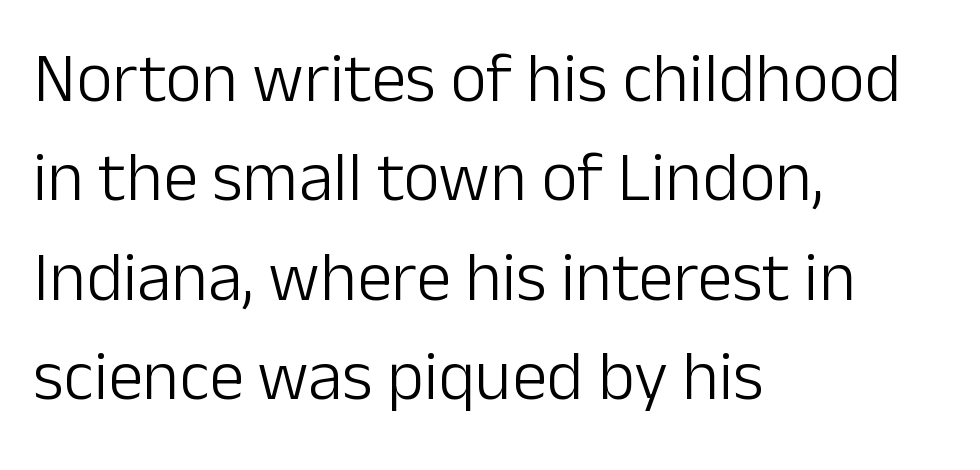
What's the leading like? Ordinary, nothing unusual. Inter-character spacing is left at the font's built-in metrics. Caption: face not bold, strokes unweighted. This rendering uses left alignment, leaving the right contour irregular.
